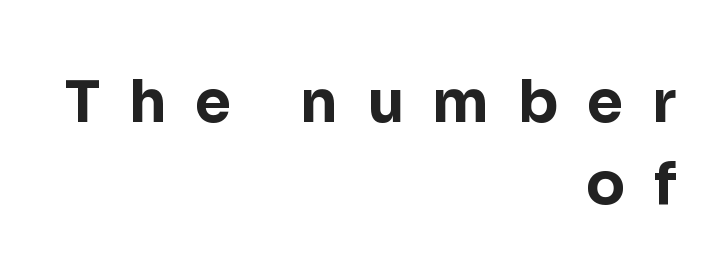
The image shows 58 px bold sans-serif type, upright; set right-aligned, normal line spacing (1.42x), unusually wide letter spacing (+0.49 em), not underlined; low stroke contrast and a medium x-height.
